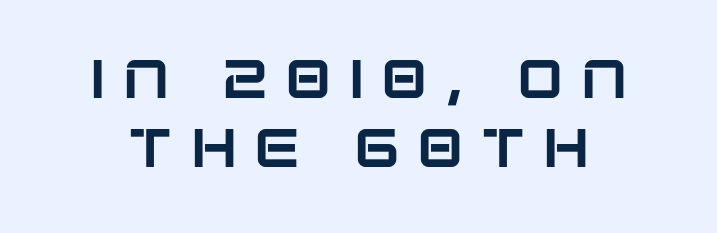
A typesetter would call this proportional, since set widths differ per character. Check the space under the baseline: it is left empty. Vertical strokes here are truly vertical. The leading is moderate, giving the passage an even texture. Words appear elongated and porous because spacing is wide.
